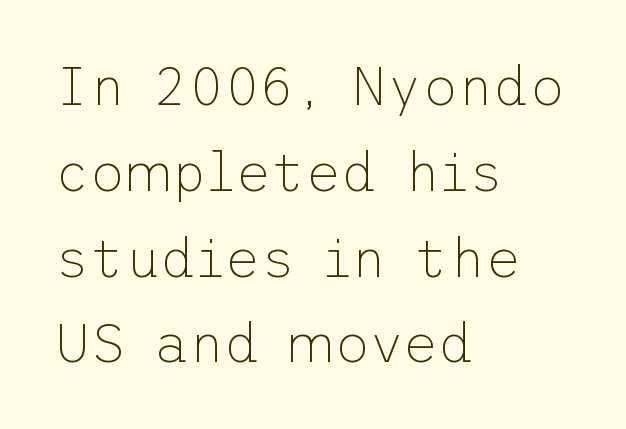
Tracking value appears to be zero — textbook default spacing. Does the copy run flush right? No — it runs flush left. The gap between lines stays unmarked. Successive baselines arrive at the customary interval. Stem width sits at or under what a default text font uses.
